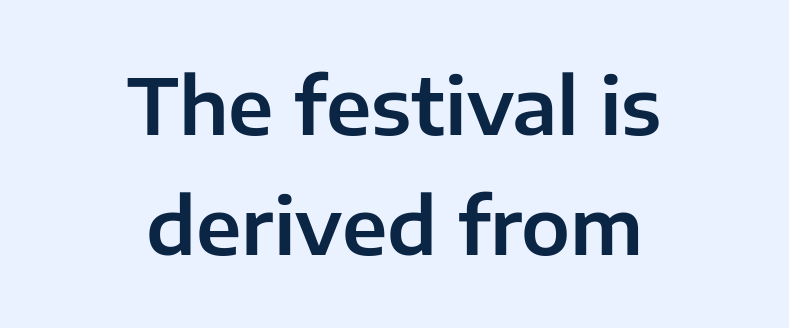
The image shows 78 px sans-serif type, upright; set centered, normal line spacing (1.54x), normal letter spacing, not underlined; low stroke contrast and a medium x-height.
